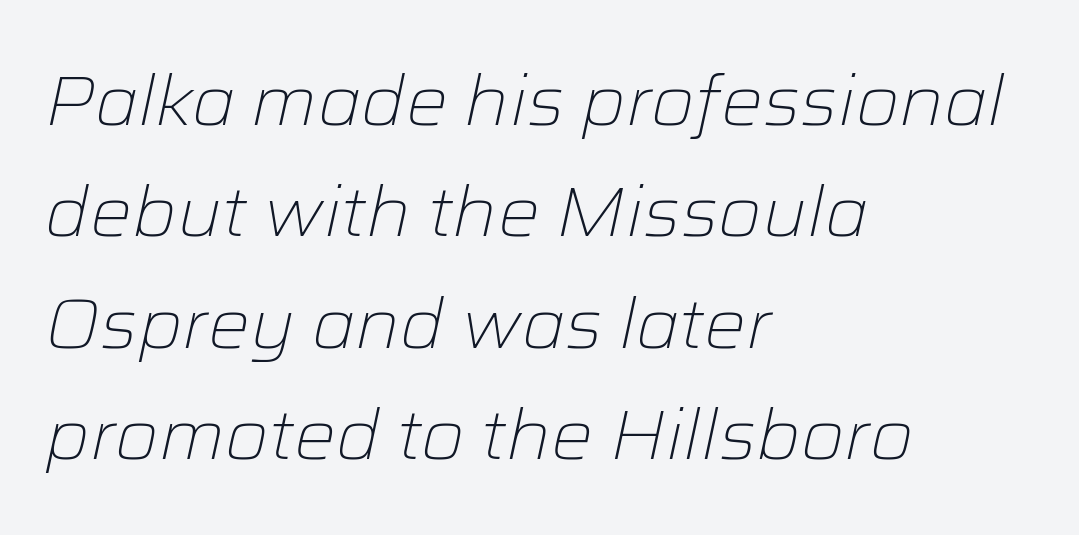
{"italic": "yes", "lean": "right", "slant_degrees": 12, "bold": "no", "weight": "light", "width": "normal", "stroke_contrast": "low", "x_height": "medium", "monospaced": "no", "underline": "no", "align": "left", "line_spacing": "normal", "line_spacing_ratio": 1.59, "letter_spacing": "normal", "letter_spacing_em": 0.0, "glyph_px": 70}
